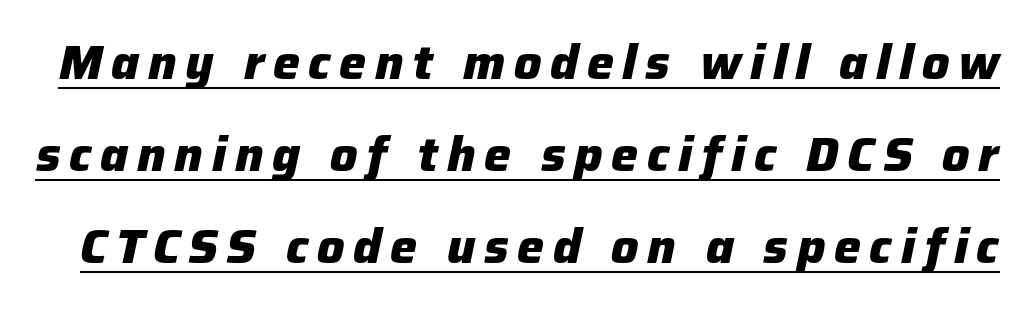
Q: Is the text bold? A: Yes.
Q: Is the text italic (slanted)? A: Yes, it leans right by about 12 degrees.
Q: Is the text underlined? A: Yes.
Q: Is the spacing between lines tight, normal or loose? A: Loose.
Q: Width (condensed, normal, or wide)? A: Normal.
Q: Stroke contrast? A: Low.
Q: x-height? A: Medium.
Q: Monospaced? A: No.
